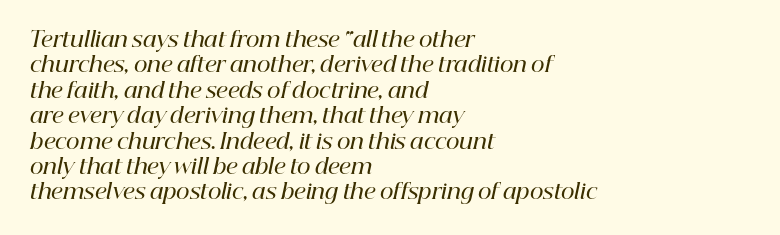
Q: Is the text bold? A: Semi-bold.
Q: Is the text italic (slanted)? A: Yes, it leans right by about 12 degrees.
Q: Is the text underlined? A: No.
Q: How is the paragraph aligned? A: Left-aligned.
Q: Is the spacing between letters normal or unusually wide? A: Normal.
